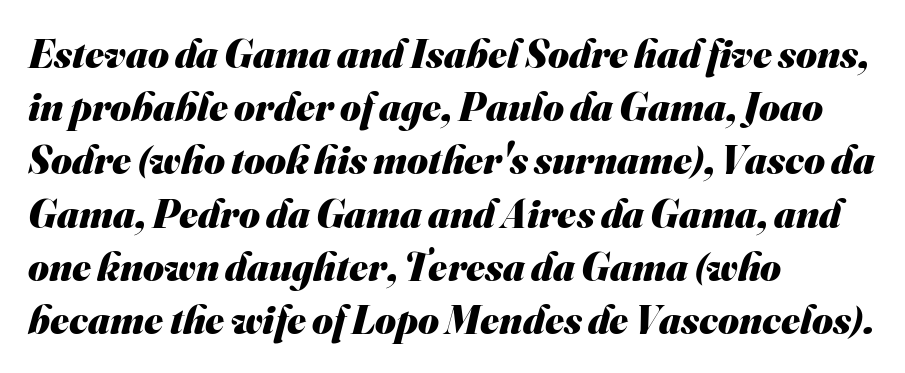
Q: Is the text bold? A: Yes.
Q: Is the typeface a serif or a sans-serif typeface? A: Sans-serif.
Q: Is the text underlined? A: No.
Q: How is the paragraph aligned? A: Left-aligned.
Q: Is the spacing between letters normal or unusually wide? A: Normal.
Q: Is the spacing between lines tight, normal or loose? A: Normal.
Q: Width (condensed, normal, or wide)? A: Normal.
Q: Stroke contrast? A: Medium.
Q: x-height? A: Small.
Q: Monospaced? A: No.
